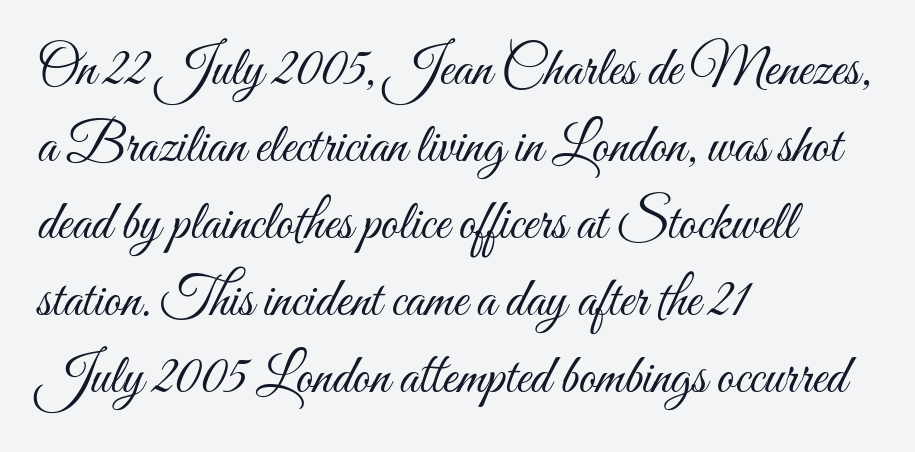
Note the varied advance widths — an 'i' is clearly narrower than an 'm'. What's the leading like? Ordinary, nothing unusual. The gaps between neighbouring characters are ordinary and unremarkable. Descenders are the only things crossing below the line. Teacher's note: observe the even left margin — that is flush-left alignment.
